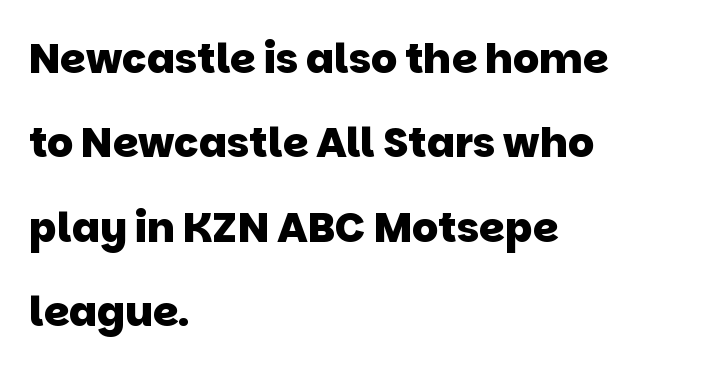
{"serif": "no", "bold": "yes", "weight": "heavy", "width": "normal", "stroke_contrast": "low", "x_height": "large", "monospaced": "no", "underline": "no", "align": "left", "line_spacing": "loose", "line_spacing_ratio": 2.06, "letter_spacing": "normal", "letter_spacing_em": 0.0, "glyph_px": 41}
